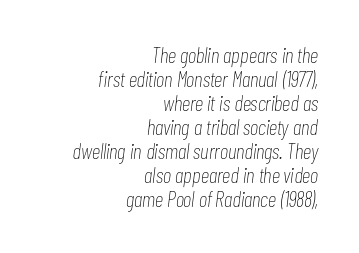
Q: Is the text bold? A: No.
Q: Is the text italic (slanted)? A: Yes, it leans right by about 7 degrees.
Q: Is the text underlined? A: No.
Q: How is the paragraph aligned? A: Right-aligned.
Q: Is the spacing between letters normal or unusually wide? A: Normal.
Q: Is the spacing between lines tight, normal or loose? A: Tight.
